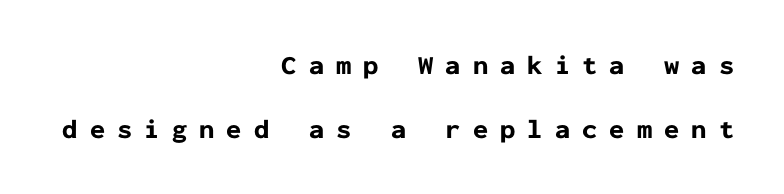
Widely set lines give the paragraph a tall, airy silhouette. In terms of posture, this sample is upright. Only glyphs here, with clear space below each row. Heavy-handed strokes throughout: this text is bold. The tracking jumps out immediately: characters are airy and widely separated. This rendering uses right alignment, leaving the left contour irregular.
